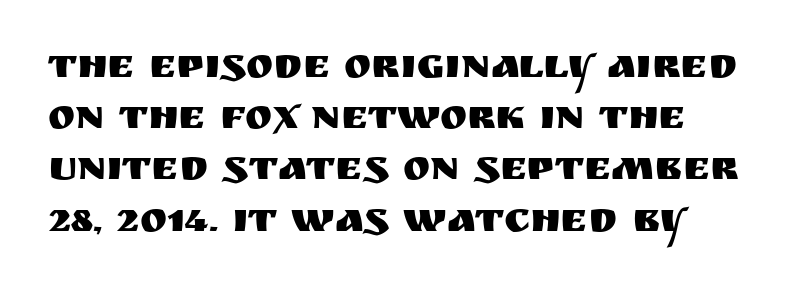
Glyph-to-glyph distance matches everyday printed text. Designer's note — italics off, roman on. Quick note: underline off. Each letter keeps its own natural width here, so spacing adapts to shape.
